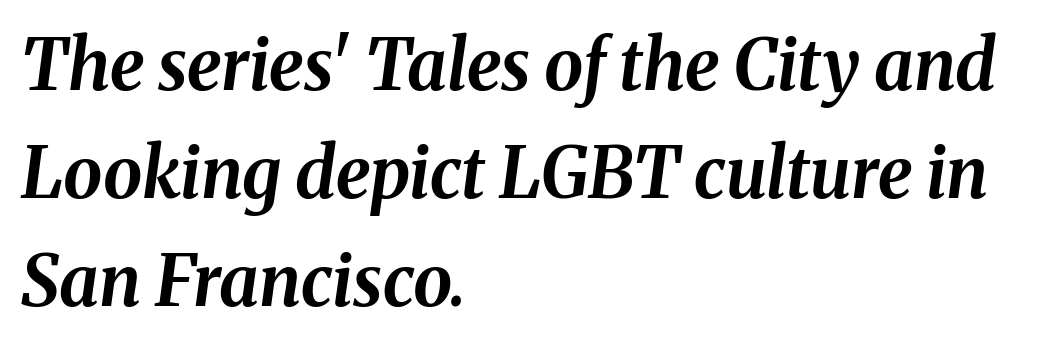
In terms of weight, the rendering is a true, heavy bold. The vertical gap from one line to the next is medium. The specimen omits any rule beneath the text block's lines. Is the type slanted? Yes — the strokes lean at a clear angle. You could call the tracking neutral — neither tight nor loose.
